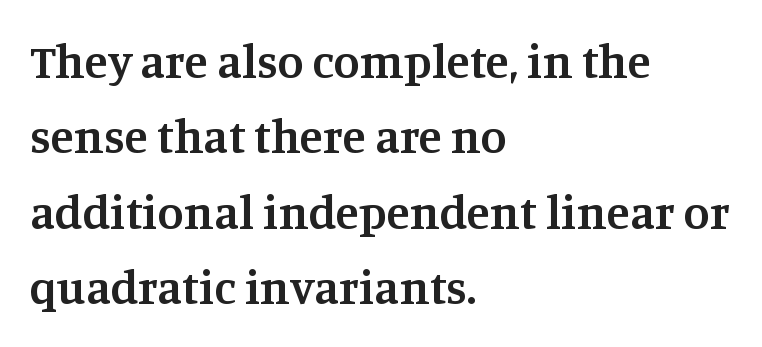
The image shows 48 px semibold serif type, upright; set left-aligned, normal line spacing (1.57x), normal letter spacing, not underlined; medium stroke contrast and a large x-height.
